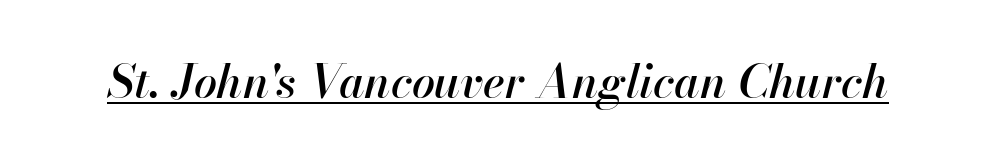
{"italic": "yes", "lean": "right", "slant_degrees": 13, "width": "normal", "stroke_contrast": "high", "x_height": "small", "monospaced": "no", "underline": "yes", "letter_spacing": "normal", "letter_spacing_em": 0.0, "glyph_px": 46}
